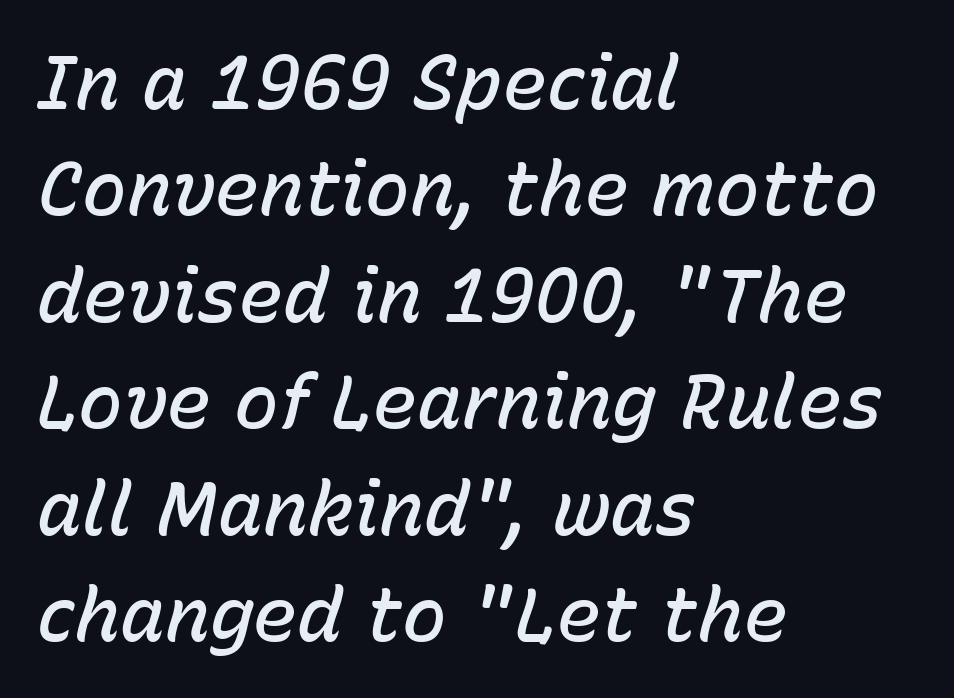
Observe the lean: these are italic letterforms. Descenders are the only things crossing below the line. Note the varied advance widths — an 'i' is clearly narrower than an 'm'. Is the letter spacing exaggerated? No — it looks like the ordinary default. Reading down the block, your eye returns to a fixed left position each line.
